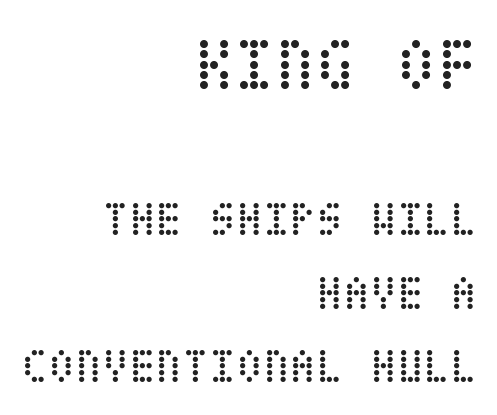
The image shows 74 px regular-weight, condensed type, upright; set right-aligned, normal line spacing (1.5x), normal letter spacing, not underlined; the first (top) block is 1.51x larger; low stroke contrast and a large x-height.
